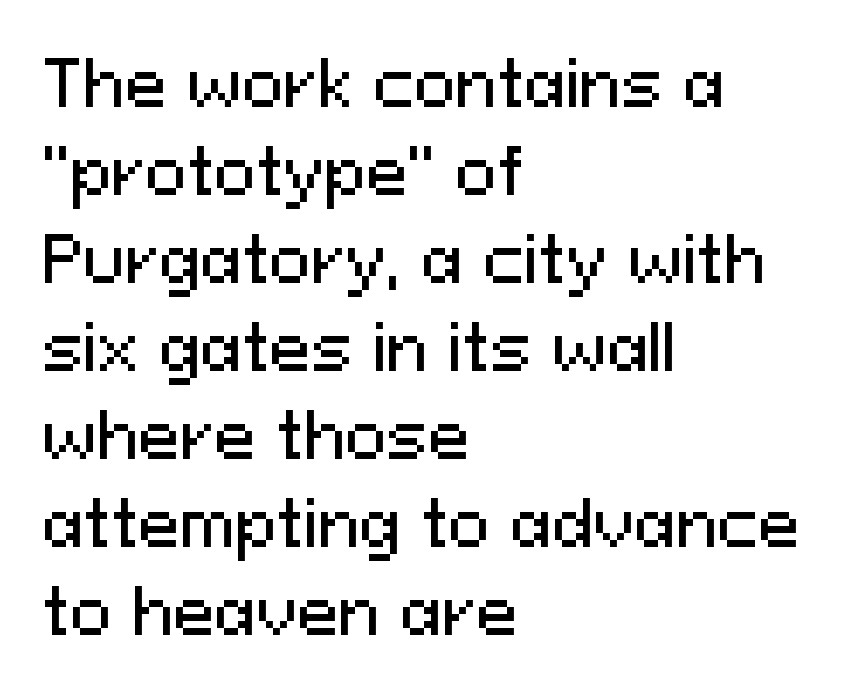
Bare-footed words on every line. It's the straight-up-and-down kind of type. Normally led — the rows are evenly, conventionally spaced. The face used here is rendered with its standard letterfit.
